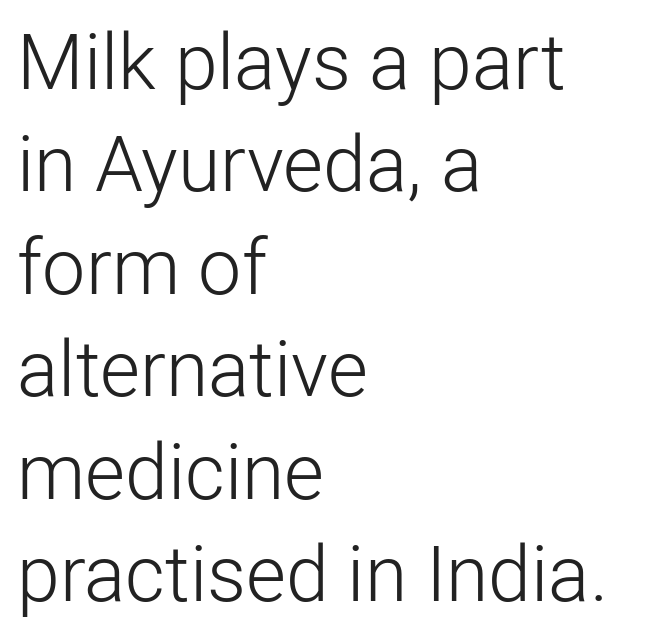
Q: Is the text bold? A: No.
Q: Is the text italic (slanted)? A: No, it is upright.
Q: Is the typeface a serif or a sans-serif typeface? A: Sans-serif.
Q: Is the text underlined? A: No.
Q: How is the paragraph aligned? A: Left-aligned.
Q: Is the spacing between letters normal or unusually wide? A: Normal.
Q: Is the spacing between lines tight, normal or loose? A: Normal.
Q: Width (condensed, normal, or wide)? A: Normal.
Q: Stroke contrast? A: Low.
Q: x-height? A: Medium.
Q: Monospaced? A: No.
